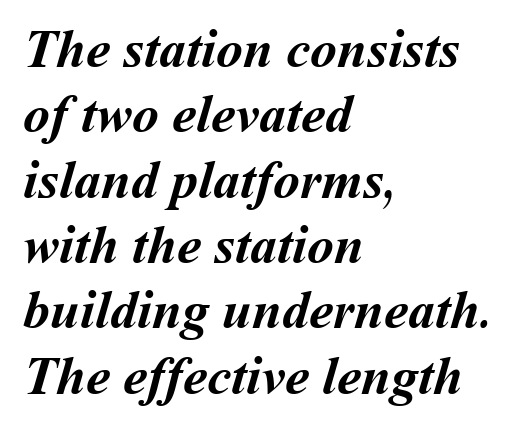
Q: Is the text bold? A: Yes.
Q: Is the text underlined? A: No.
Q: How is the paragraph aligned? A: Left-aligned.
Q: Is the spacing between letters normal or unusually wide? A: Normal.
Q: Width (condensed, normal, or wide)? A: Normal.
Q: Stroke contrast? A: Medium.
Q: x-height? A: Medium.
Q: Monospaced? A: No.
